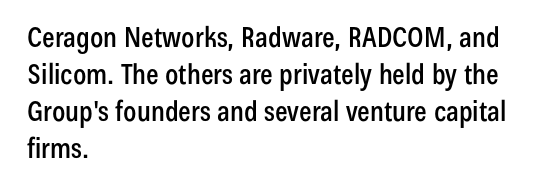
Horizontal alignment here is leftward, the default for most running prose. Every stem runs plumb, perpendicular to the baseline. Vertically, the passage feels balanced, rows spaced as you'd expect. Here the designer chose a conventional face with non-uniform glyph widths. Any mark beneath the type? The region is blank. Characters follow at the spacing the type designer built in.
